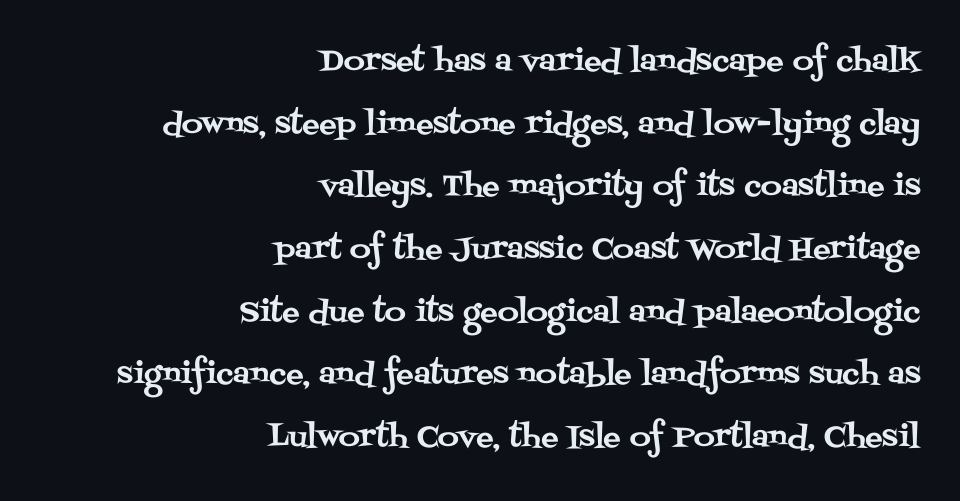
{"serif": "yes", "italic": "no", "width": "normal", "stroke_contrast": "medium", "x_height": "large", "monospaced": "no", "underline": "no", "align": "right", "line_spacing": "loose", "line_spacing_ratio": 2.16, "letter_spacing": "normal", "letter_spacing_em": 0.0, "glyph_px": 29}
